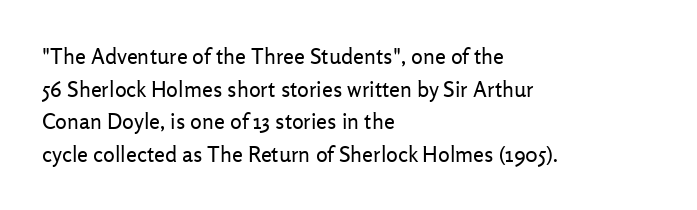
Rows of type keep a routine distance in the vertical direction. The space beneath each line is pristine and unruled. Which margin do the lines hug? The left one — the right edge is uneven. The letterforms sit shoulder to shoulder at normal distance.
